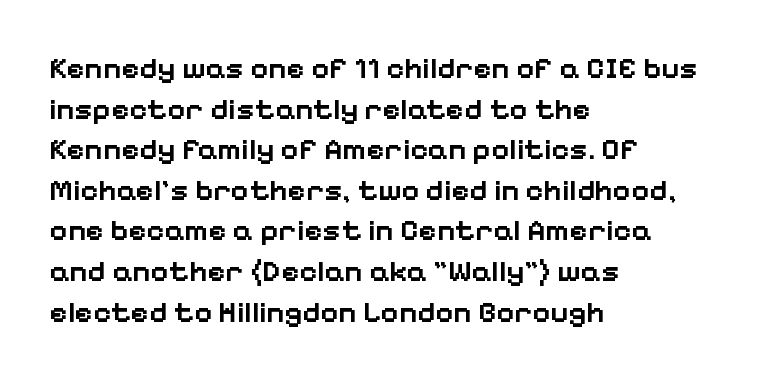
The lines are quadded left. If you measured baseline to baseline, you'd find a middling distance. Posture: straight, roman, zero tilt. Unlike a traditional serif, this face leaves its strokes unadorned.
